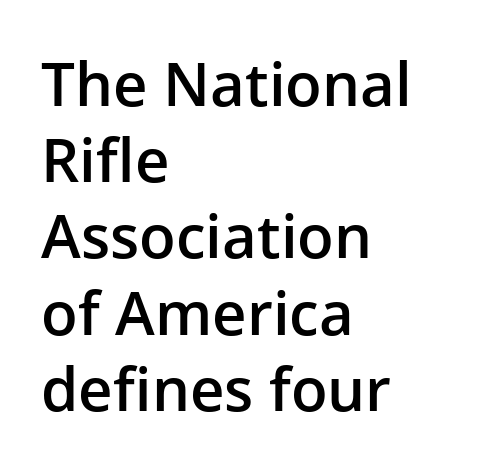
{"serif": "no", "italic": "no", "bold": "semi", "weight": "semibold", "width": "normal", "stroke_contrast": "low", "x_height": "medium", "monospaced": "no", "underline": "no", "align": "left", "line_spacing": "normal", "line_spacing_ratio": 1.27, "letter_spacing": "normal", "letter_spacing_em": 0.0, "glyph_px": 60}
